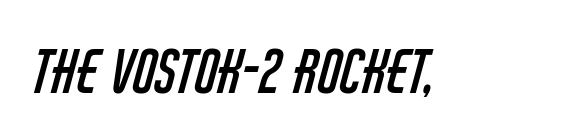
{"serif": "no", "bold": "no", "weight": "regular", "width": "condensed", "stroke_contrast": "low", "x_height": "large", "monospaced": "no", "underline": "no", "letter_spacing": "normal", "letter_spacing_em": 0.0, "glyph_px": 59}
